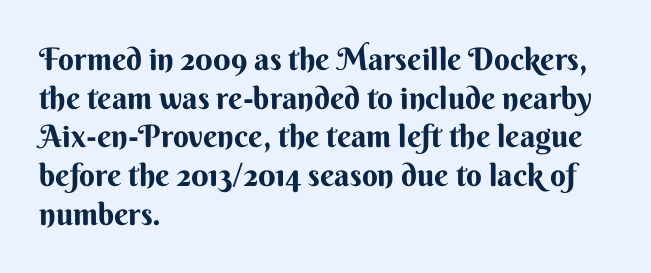
Regular leading. Upright lettering throughout. Is the letter spacing exaggerated? No — it looks like the ordinary default. Pretty heavy lettering here — definitely bold. Beneath every word, the page is bare. The glyphs in this specimen are sans serif.
